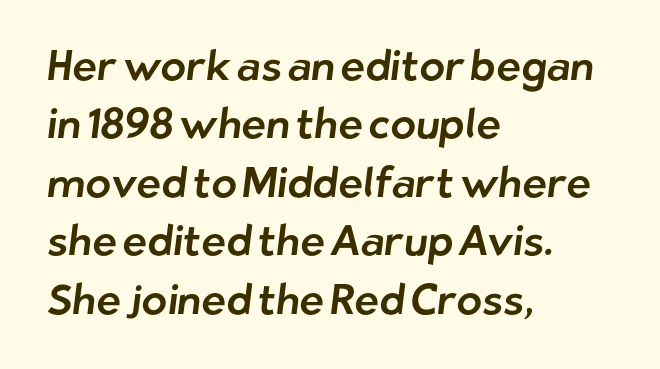
{"serif": "no", "width": "normal", "stroke_contrast": "low", "x_height": "medium", "monospaced": "no", "underline": "no", "align": "left", "line_spacing": "normal", "line_spacing_ratio": 1.39, "letter_spacing": "normal", "letter_spacing_em": 0.0, "glyph_px": 42}
